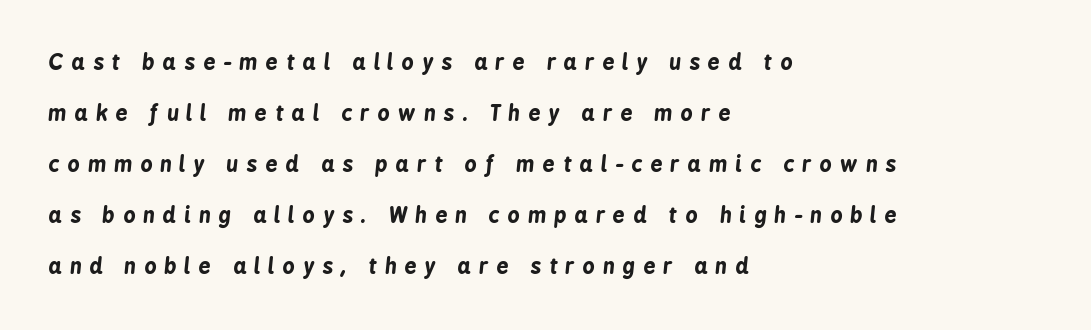
A great deal of white space separates one row of letters from the next. Typeset ragged right — the left edge is the straight one. Observe the lean: these are italic letterforms. I'd describe the lettering as bold — thick and assertive.
